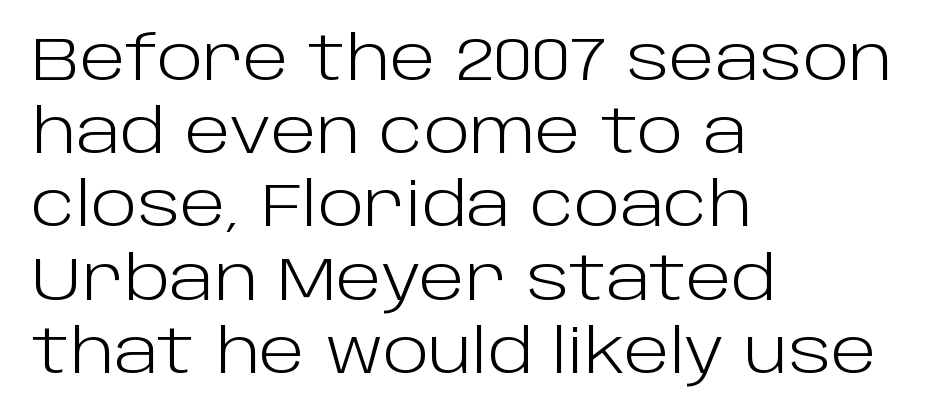
The image shows 60 px light sans-serif type, upright; set left-aligned, line spacing 1.22x, normal letter spacing, not underlined; low stroke contrast and a large x-height.
